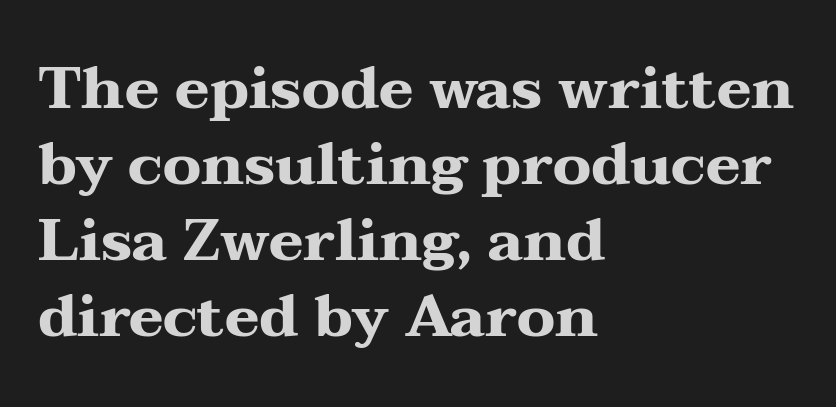
Q: Is the text bold? A: Yes.
Q: Is the text italic (slanted)? A: No, it is upright.
Q: Is the typeface a serif or a sans-serif typeface? A: Serif.
Q: Is the text underlined? A: No.
Q: How is the paragraph aligned? A: Left-aligned.
Q: Is the spacing between letters normal or unusually wide? A: Normal.
Q: Is the spacing between lines tight, normal or loose? A: Normal.
Q: Width (condensed, normal, or wide)? A: Wide.
Q: Stroke contrast? A: Medium.
Q: x-height? A: Medium.
Q: Monospaced? A: No.
